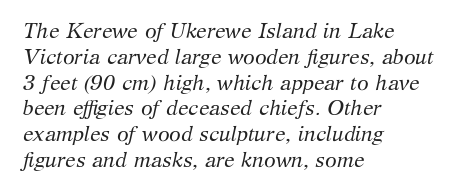
{"italic": "yes", "lean": "right", "slant_degrees": 12, "bold": "no", "underline": "no", "align": "left", "line_spacing_ratio": 1.23, "letter_spacing": "normal", "letter_spacing_em": 0.0, "glyph_px": 21}
